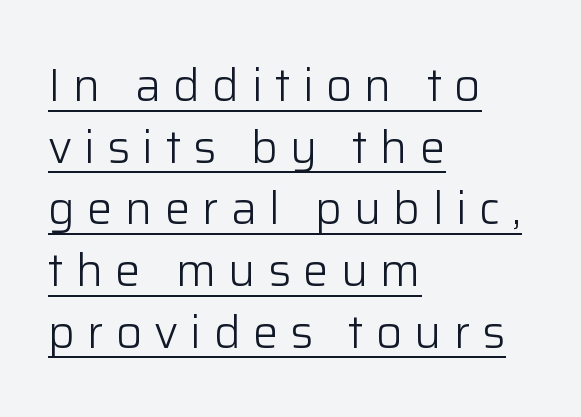
This sample carries an underscore along the baseline area. This sample uses an upright cut, with every glyph sitting square on the baseline. Tracking here is generous; glyphs stand well apart from one another. Stroke mass is kept to a normal reading level or below. The rendering uses a moderate line-height, typical for paragraphs.
